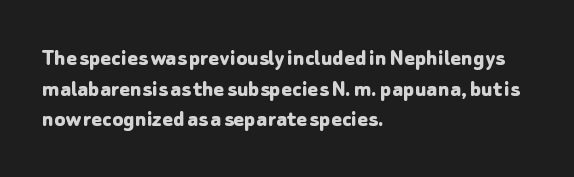
Q: Is the text bold? A: Yes.
Q: Is the text italic (slanted)? A: No, it is upright.
Q: Is the text underlined? A: No.
Q: How is the paragraph aligned? A: Left-aligned.
Q: Is the spacing between letters normal or unusually wide? A: Normal.
